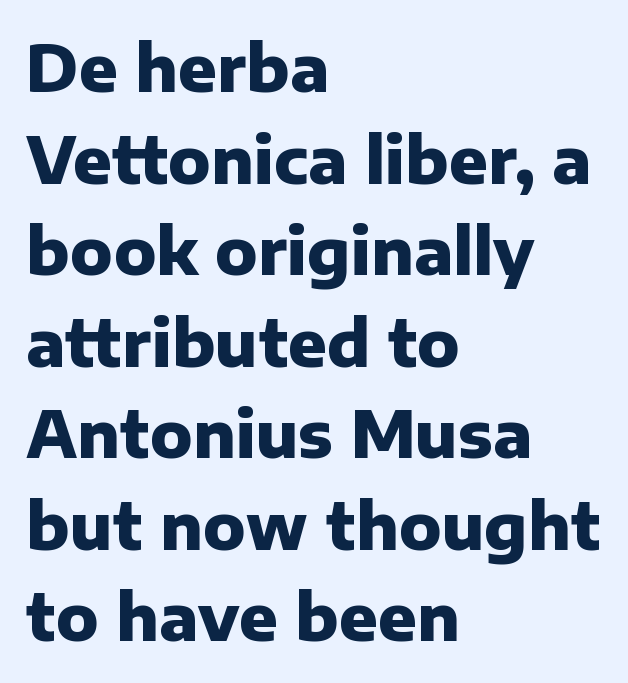
Q: Is the text bold? A: Yes.
Q: Is the text italic (slanted)? A: No, it is upright.
Q: Is the typeface a serif or a sans-serif typeface? A: Sans-serif.
Q: Is the text underlined? A: No.
Q: How is the paragraph aligned? A: Left-aligned.
Q: Is the spacing between letters normal or unusually wide? A: Normal.
Q: Is the spacing between lines tight, normal or loose? A: Normal.
Q: Width (condensed, normal, or wide)? A: Normal.
Q: Stroke contrast? A: Low.
Q: x-height? A: Medium.
Q: Monospaced? A: No.
